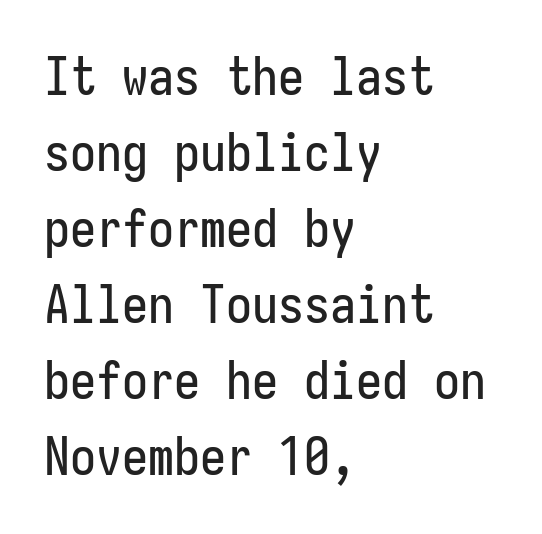
{"serif": "no", "italic": "no", "width": "condensed", "stroke_contrast": "low", "x_height": "medium", "monospaced": "yes", "underline": "no", "align": "left", "line_spacing": "normal", "line_spacing_ratio": 1.46, "letter_spacing": "normal", "letter_spacing_em": 0.0, "glyph_px": 52}
